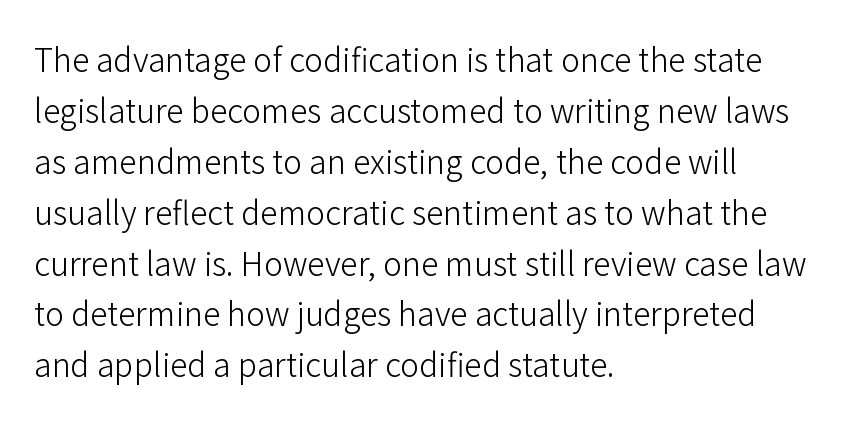
{"serif": "no", "italic": "no", "bold": "no", "weight": "light", "width": "normal", "stroke_contrast": "low", "x_height": "medium", "monospaced": "no", "underline": "no", "align": "left", "line_spacing": "normal", "line_spacing_ratio": 1.59, "letter_spacing": "normal", "letter_spacing_em": 0.0, "glyph_px": 32}
